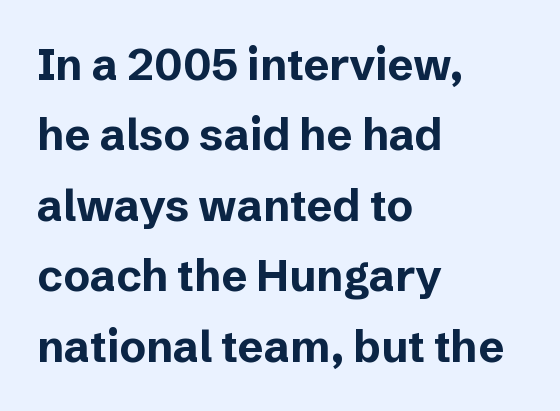
Q: Is the text bold? A: Yes.
Q: Is the text italic (slanted)? A: No, it is upright.
Q: Is the typeface a serif or a sans-serif typeface? A: Sans-serif.
Q: Is the text underlined? A: No.
Q: How is the paragraph aligned? A: Left-aligned.
Q: Is the spacing between letters normal or unusually wide? A: Normal.
Q: Is the spacing between lines tight, normal or loose? A: Normal.
Q: Width (condensed, normal, or wide)? A: Normal.
Q: Stroke contrast? A: Low.
Q: x-height? A: Medium.
Q: Monospaced? A: No.
